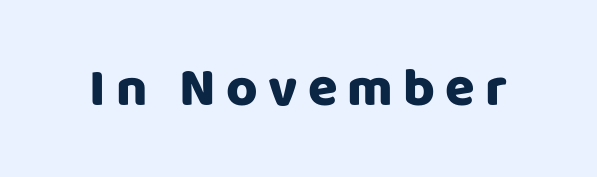
Q: Is the text italic (slanted)? A: No, it is upright.
Q: Is the typeface a serif or a sans-serif typeface? A: Sans-serif.
Q: Is the text underlined? A: No.
Q: Width (condensed, normal, or wide)? A: Normal.
Q: Stroke contrast? A: Low.
Q: x-height? A: Large.
Q: Monospaced? A: No.
